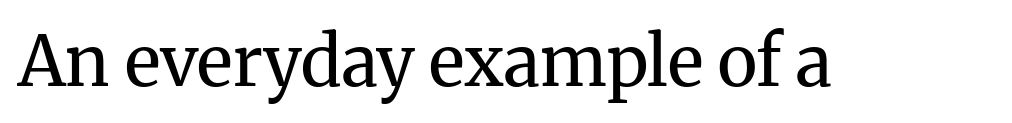
{"serif": "yes", "italic": "no", "bold": "no", "weight": "regular", "width": "normal", "stroke_contrast": "medium", "x_height": "medium", "monospaced": "no", "underline": "no", "letter_spacing": "normal", "letter_spacing_em": 0.0, "glyph_px": 69}
